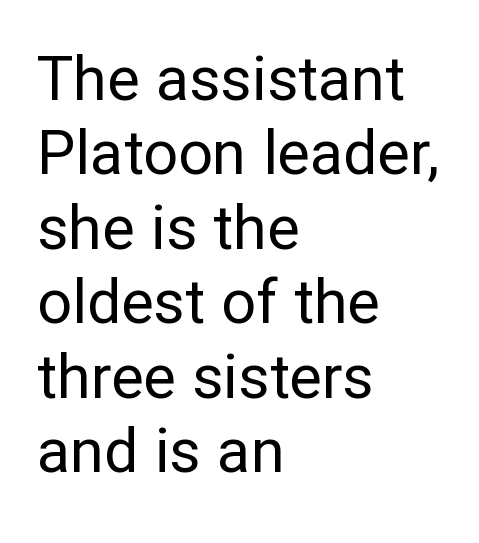
If you drew a line through each stem, it would be perfectly vertical. These lines stack with their left ends in a neat column. Check where the strokes stop: nothing finishes them off — pure sans. Rule under the text: the space is simply empty. Spacing verdict: proportional, widths tailored to each character.
